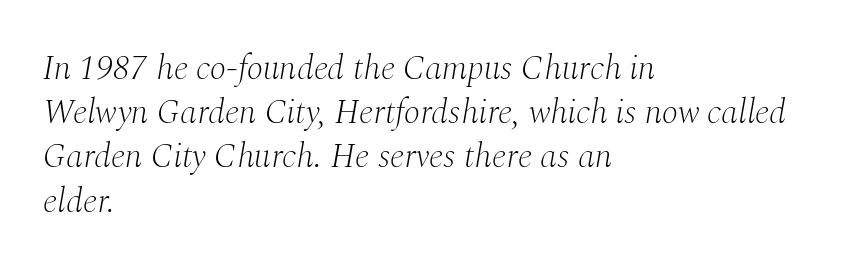
Every character sits at an angle, as italics do. Weight class: somewhere from thin through regular. Compared with typical paragraphs, the rows here are spaced about the same. Visually the block forms a straight wall on the left and a jagged coastline on the right. Varying glyph widths throughout — classic text-font behaviour.
